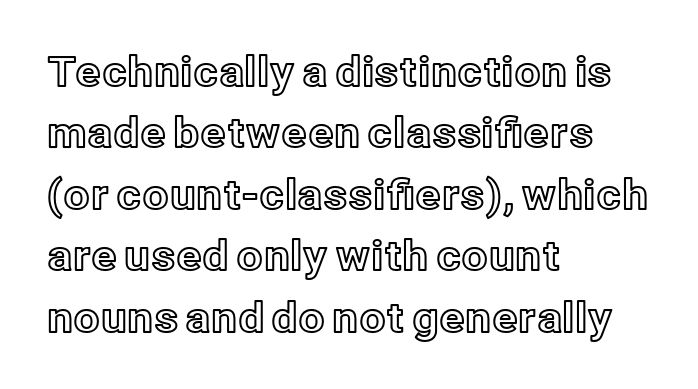
{"italic": "no", "width": "normal", "x_height": "medium", "monospaced": "no", "underline": "no", "align": "left", "line_spacing": "normal", "line_spacing_ratio": 1.5, "letter_spacing": "normal", "letter_spacing_em": 0.0, "glyph_px": 41}
